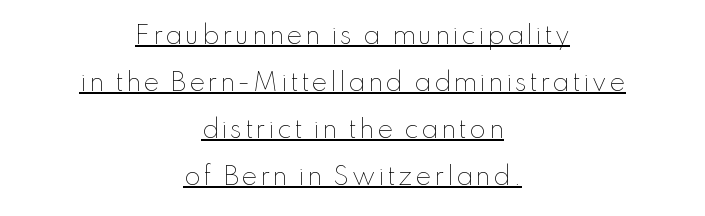
The image shows 24 px text type, upright; set centered, loose line spacing (1.96x), underlined.
